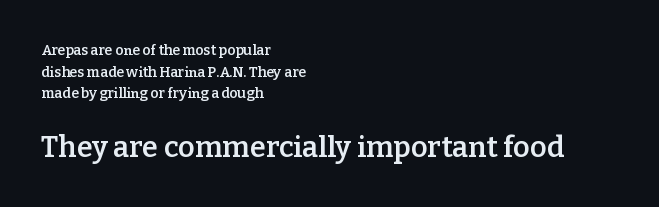
Q: Is the text bold? A: Semi-bold.
Q: Is the text italic (slanted)? A: No, it is upright.
Q: Is the typeface a serif or a sans-serif typeface? A: Serif.
Q: Is the text underlined? A: No.
Q: How is the paragraph aligned? A: Left-aligned.
Q: Is the spacing between letters normal or unusually wide? A: Normal.
Q: Is the spacing between lines tight, normal or loose? A: Normal.
Q: Which block of text is set in a larger size, the first (top) or the second (bottom)? A: The second (bottom) one.
Q: Width (condensed, normal, or wide)? A: Normal.
Q: Stroke contrast? A: Low.
Q: x-height? A: Medium.
Q: Monospaced? A: No.
